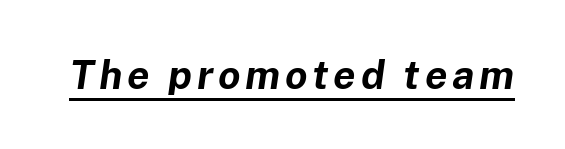
{"italic": "yes", "lean": "right", "slant_degrees": 8, "bold": "yes", "weight": "bold", "width": "normal", "stroke_contrast": "low", "x_height": "medium", "monospaced": "no", "underline": "yes", "glyph_px": 40}
